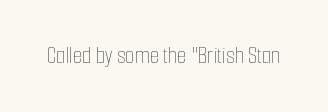
{"italic": "no", "bold": "no", "underline": "no", "letter_spacing": "normal", "letter_spacing_em": 0.0, "glyph_px": 24}
